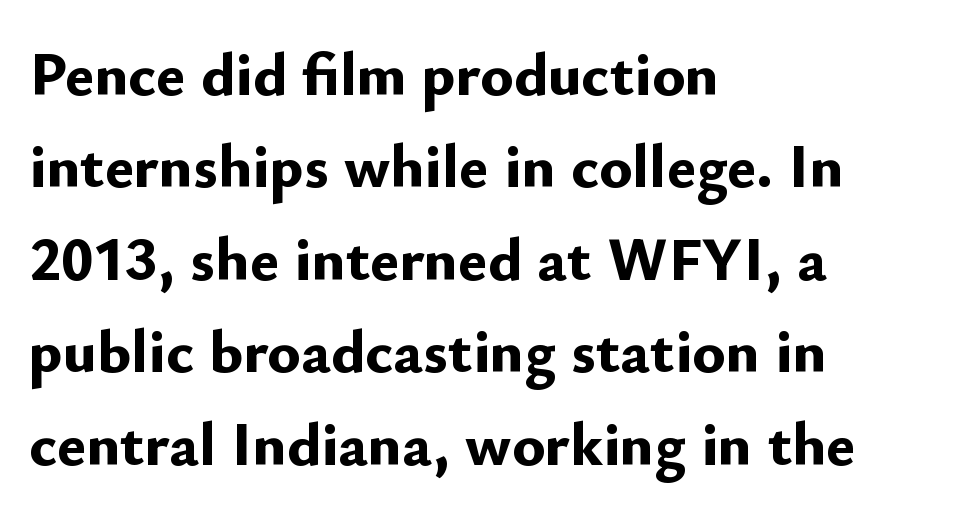
Character widths vary here, with narrow letters taking less room than wide ones. Look at the bottom of the vertical strokes: they stop flat, with no serifs. This rendering features lettering with no underline. This block has exactly the height ordinary leading produces. Which margin do the lines hug? The left one — the right edge is uneven. Short note: letters normally spaced.
